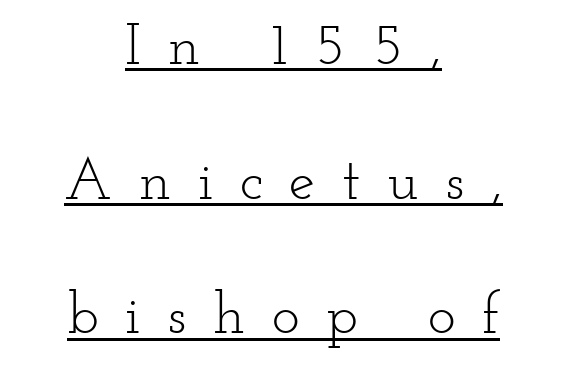
Honestly, the rows look like they've been pulled way apart. No heavy texture on the line: the type isn't bold. This sample uses a serif face. A typographer would call this underscored text.
